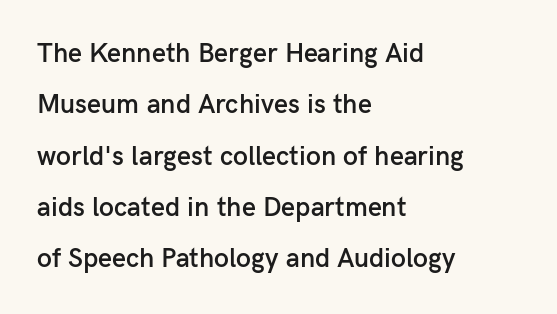
Q: Is the text bold? A: Semi-bold.
Q: Is the text italic (slanted)? A: No, it is upright.
Q: Is the text underlined? A: No.
Q: How is the paragraph aligned? A: Left-aligned.
Q: Is the spacing between letters normal or unusually wide? A: Normal.
Q: Is the spacing between lines tight, normal or loose? A: Loose.
